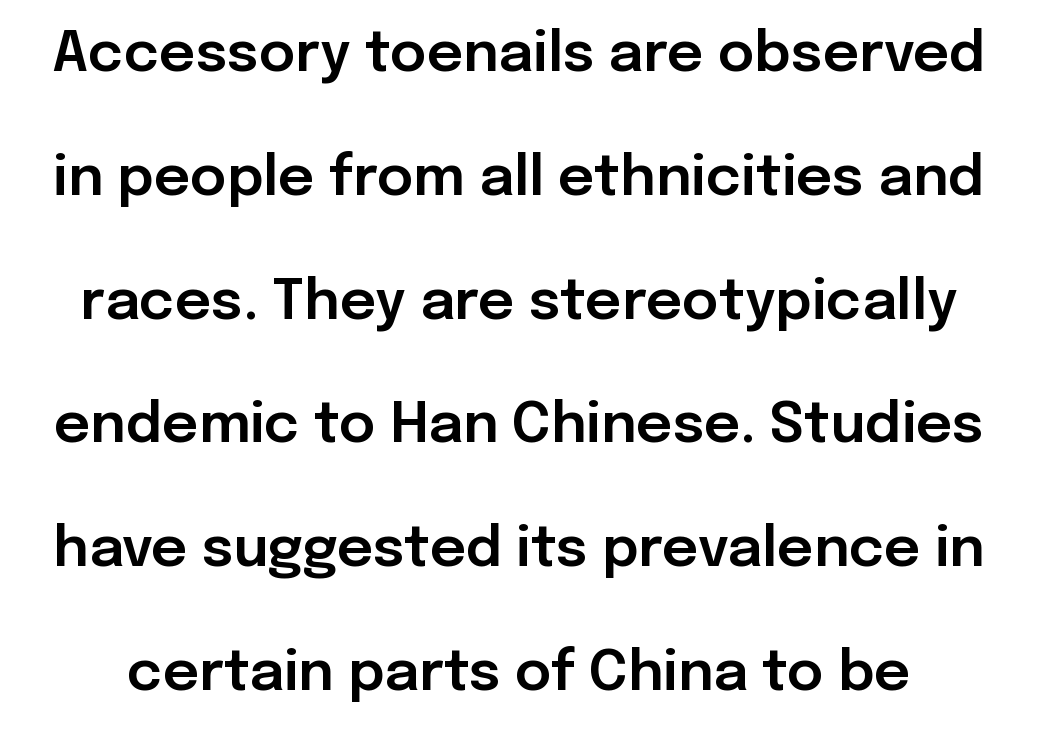
{"serif": "no", "italic": "no", "width": "normal", "stroke_contrast": "low", "x_height": "medium", "monospaced": "no", "underline": "no", "line_spacing": "loose", "line_spacing_ratio": 2.21, "letter_spacing": "normal", "letter_spacing_em": 0.0, "glyph_px": 56}
